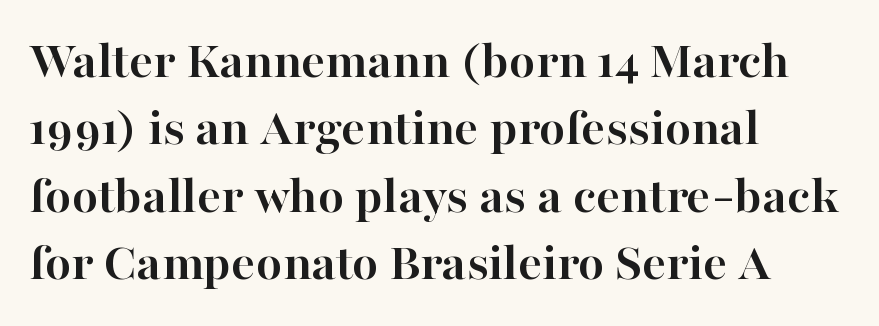
Notice how the stems are strictly vertical — no italics here. Check the space under the baseline: it is left empty. Is there much room between lines? A standard amount, neither cramped nor airy. Note the varied advance widths — an 'i' is clearly narrower than an 'm'. Typesetter's note: full bold, strokes at maximum text heaviness.
